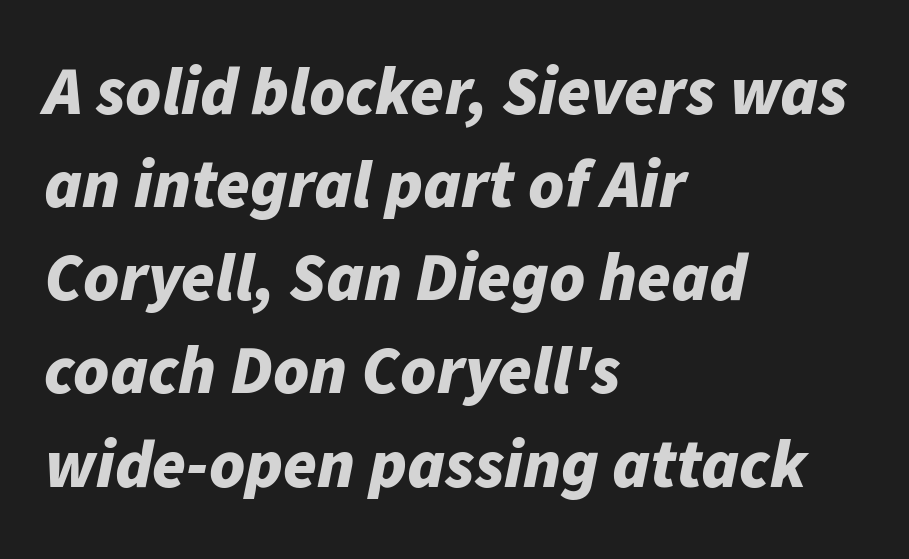
The image shows 68 px bold type, italic (leaning right); set left-aligned, normal line spacing (1.37x), normal letter spacing, not underlined; low stroke contrast and a medium x-height.
